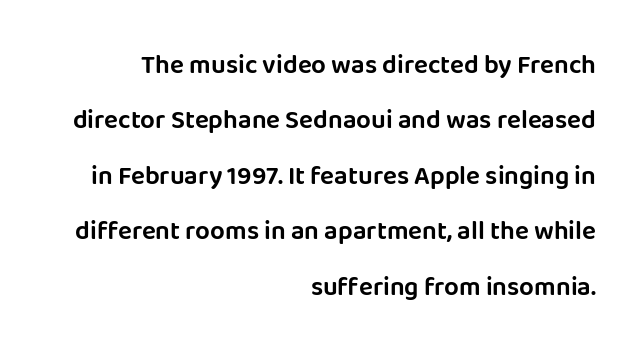
{"italic": "no", "underline": "no", "align": "right", "line_spacing": "loose", "line_spacing_ratio": 2.13, "letter_spacing": "normal", "letter_spacing_em": 0.0, "glyph_px": 26}
